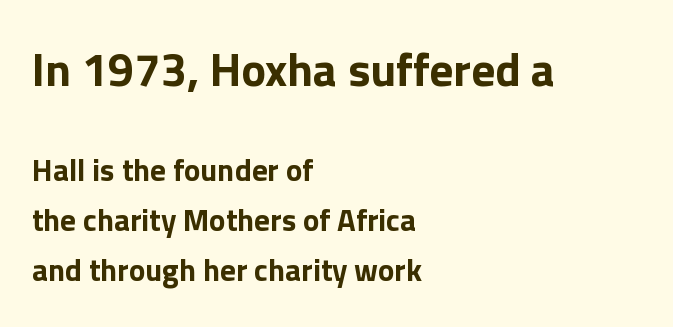
{"serif": "no", "italic": "no", "bold": "yes", "weight": "bold", "width": "normal", "stroke_contrast": "low", "x_height": "medium", "monospaced": "no", "underline": "no", "align": "left", "line_spacing": "normal", "line_spacing_ratio": 1.61, "letter_spacing": "normal", "letter_spacing_em": 0.0, "larger_block": "first", "size_ratio": 1.52, "glyph_px": 47}
